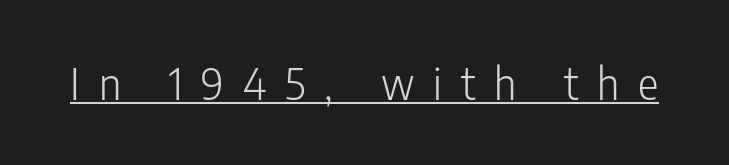
{"serif": "no", "italic": "no", "bold": "no", "weight": "light", "width": "condensed", "stroke_contrast": "low", "x_height": "medium", "monospaced": "no", "underline": "yes", "letter_spacing": "wide", "letter_spacing_em": 0.44, "glyph_px": 43}
